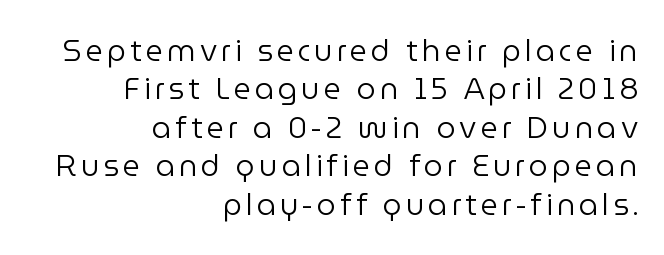
The image shows 30 px regular-weight sans-serif type, upright; set right-aligned, normal line spacing (1.28x), not underlined; low stroke contrast and a medium x-height.
